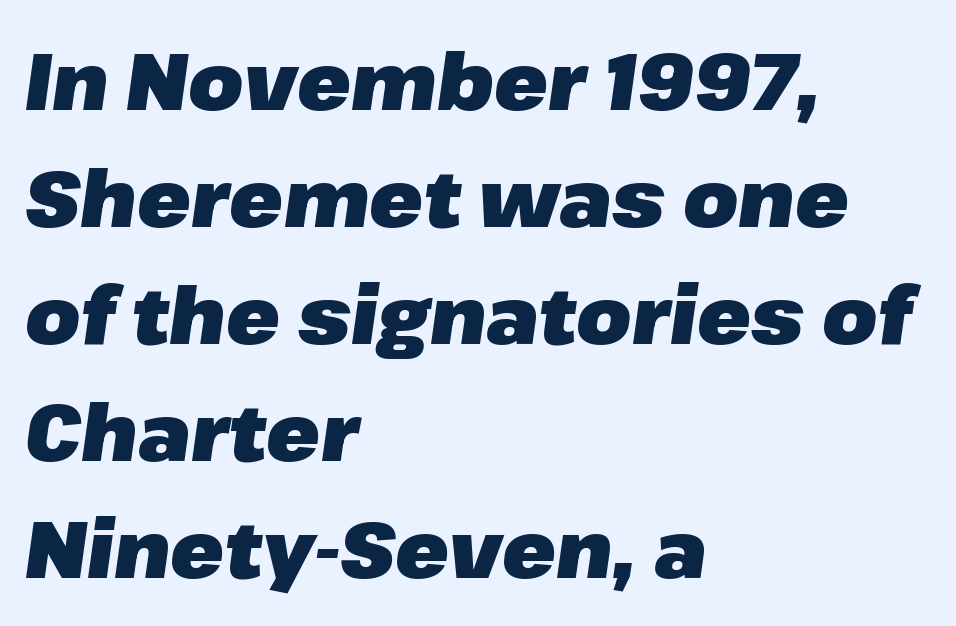
Q: Is the text bold? A: Yes.
Q: Is the text italic (slanted)? A: Yes, it leans right by about 8 degrees.
Q: Is the text underlined? A: No.
Q: How is the paragraph aligned? A: Left-aligned.
Q: Is the spacing between letters normal or unusually wide? A: Normal.
Q: Is the spacing between lines tight, normal or loose? A: Normal.
Q: Width (condensed, normal, or wide)? A: Normal.
Q: Stroke contrast? A: Low.
Q: x-height? A: Medium.
Q: Monospaced? A: No.
